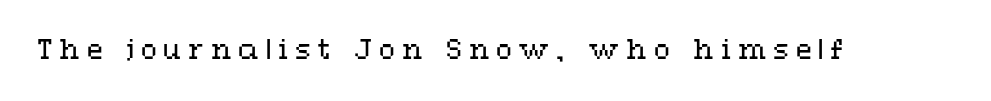
Honestly, there is no underline to notice here at all. Letters have the restrained weight of plain body copy at most. A roman cut, with each character standing at attention. The horizontal fit of the characters is loose and conspicuously gappy.
